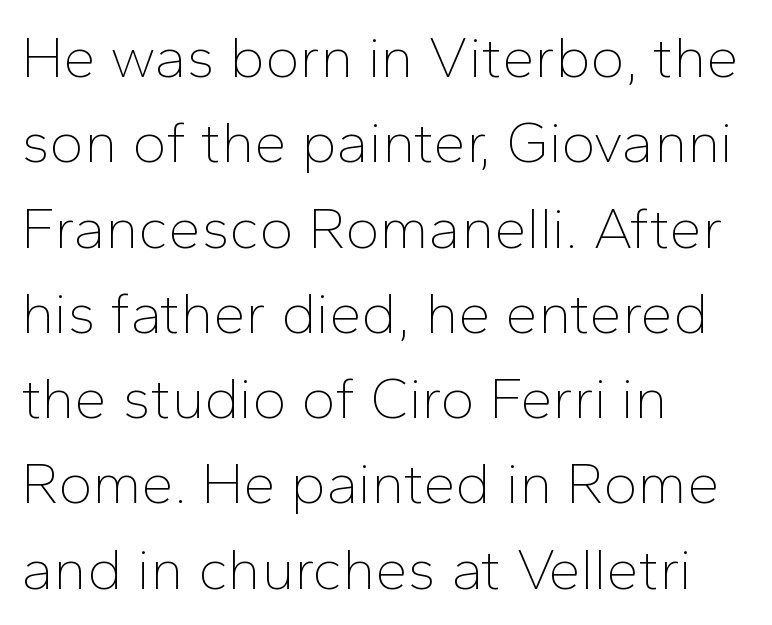
The image shows 58 px thin sans-serif type, upright; set left-aligned, normal line spacing (1.47x), normal letter spacing, not underlined; low stroke contrast and a medium x-height.
